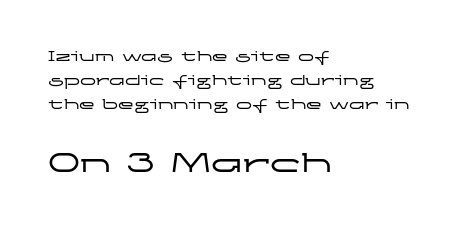
The image shows 32 px wide sans-serif type, upright; set left-aligned, normal line spacing (1.51x), normal letter spacing, not underlined; the second (bottom) block is 2.0x larger; low stroke contrast and a medium x-height.
